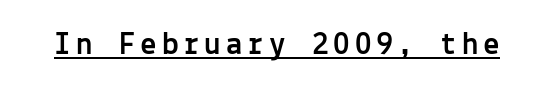
Q: Is the text italic (slanted)? A: No, it is upright.
Q: Is the typeface a serif or a sans-serif typeface? A: Sans-serif.
Q: Is the text underlined? A: Yes.
Q: Width (condensed, normal, or wide)? A: Normal.
Q: x-height? A: Medium.
Q: Monospaced? A: Yes.
